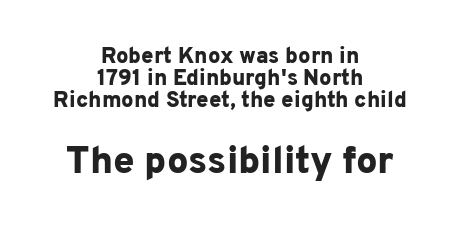
The image shows 38 px bold sans-serif type, upright; set centered, tight line spacing (0.99x), normal letter spacing, not underlined; the second (bottom) block is 1.73x larger; low stroke contrast and a medium x-height.
